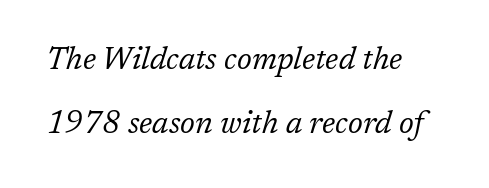
The image shows 31 px regular-weight serif type, italic (leaning right); set left-aligned, loose line spacing (2.06x), normal letter spacing, not underlined; low stroke contrast and a medium x-height.
